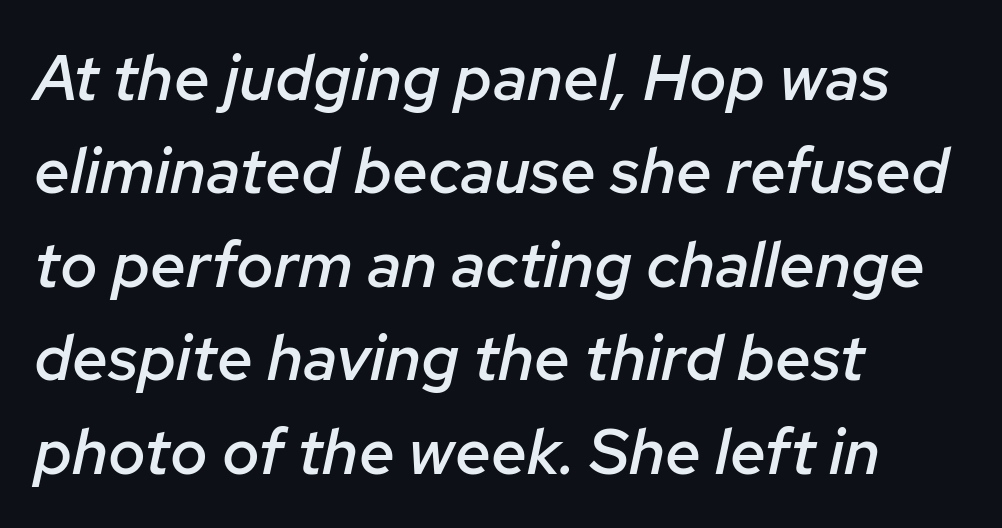
{"italic": "yes", "lean": "right", "slant_degrees": 12, "bold": "semi", "weight": "semibold", "width": "normal", "stroke_contrast": "low", "x_height": "medium", "monospaced": "no", "underline": "no", "align": "left", "line_spacing": "normal", "line_spacing_ratio": 1.46, "letter_spacing": "normal", "letter_spacing_em": 0.0, "glyph_px": 64}
